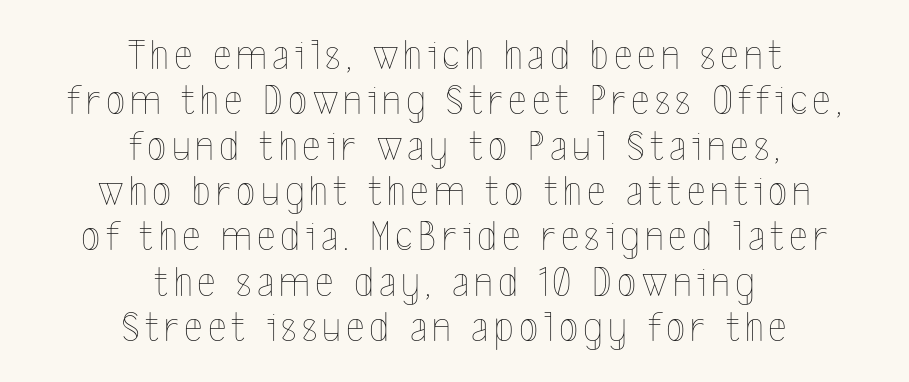
{"italic": "no", "bold": "no", "weight": "thin", "width": "condensed", "x_height": "medium", "monospaced": "no", "underline": "no", "align": "center", "line_spacing": "tight", "line_spacing_ratio": 1.03, "glyph_px": 44}
